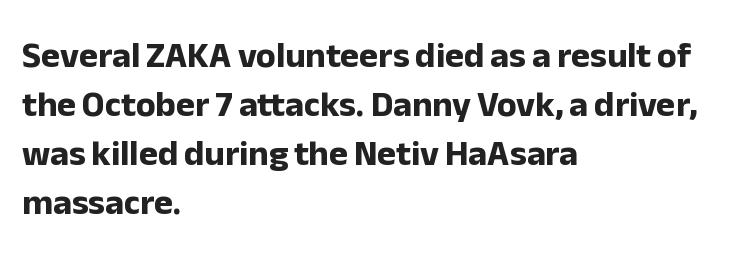
{"serif": "no", "italic": "no", "bold": "yes", "weight": "bold", "width": "normal", "stroke_contrast": "low", "x_height": "medium", "monospaced": "no", "underline": "no", "align": "left", "line_spacing": "normal", "line_spacing_ratio": 1.36, "letter_spacing": "normal", "letter_spacing_em": 0.0, "glyph_px": 36}
